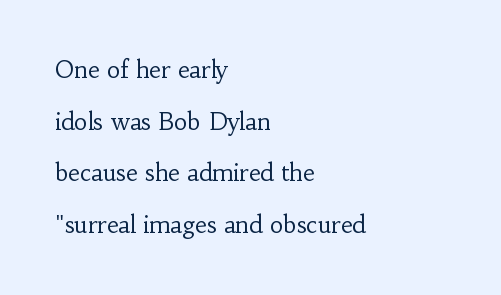
This block would shrink considerably if given ordinary leading; it's expanded now. The passage shown is not underscored anywhere. Casual observation: everything's shoved over to the left. Characters remain perfectly vertical along every line.
